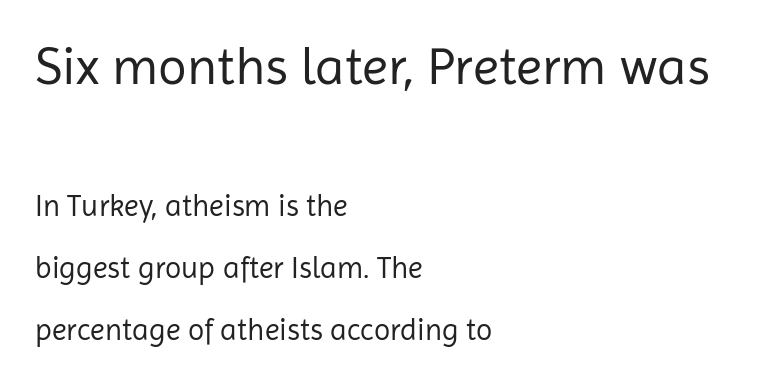
In this sample the first text group is rendered at the bigger scale. Leading is clearly above the norm, producing a sparse column. Quick note: underline off. This sample is left-justified, so line endings fall wherever the words run out.
